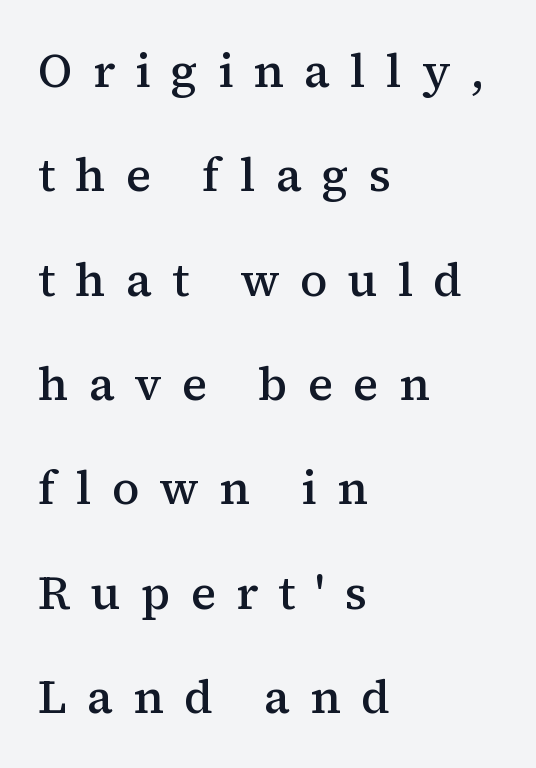
{"serif": "yes", "italic": "no", "bold": "semi", "weight": "semibold", "width": "normal", "stroke_contrast": "medium", "x_height": "medium", "monospaced": "no", "underline": "no", "align": "left", "line_spacing": "loose", "line_spacing_ratio": 2.22, "letter_spacing": "wide", "letter_spacing_em": 0.43, "glyph_px": 47}
